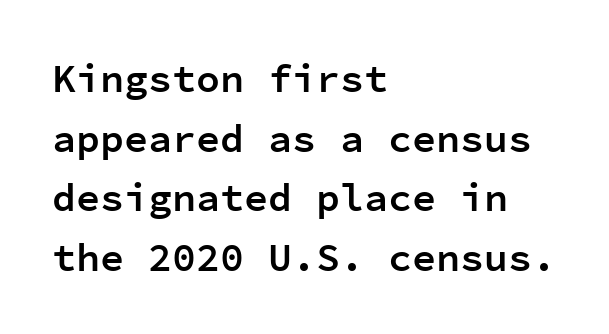
{"serif": "no", "italic": "no", "bold": "semi", "weight": "semibold", "width": "normal", "stroke_contrast": "low", "x_height": "medium", "monospaced": "yes", "underline": "no", "align": "left", "line_spacing": "normal", "line_spacing_ratio": 1.49, "letter_spacing": "normal", "letter_spacing_em": 0.0, "glyph_px": 40}
